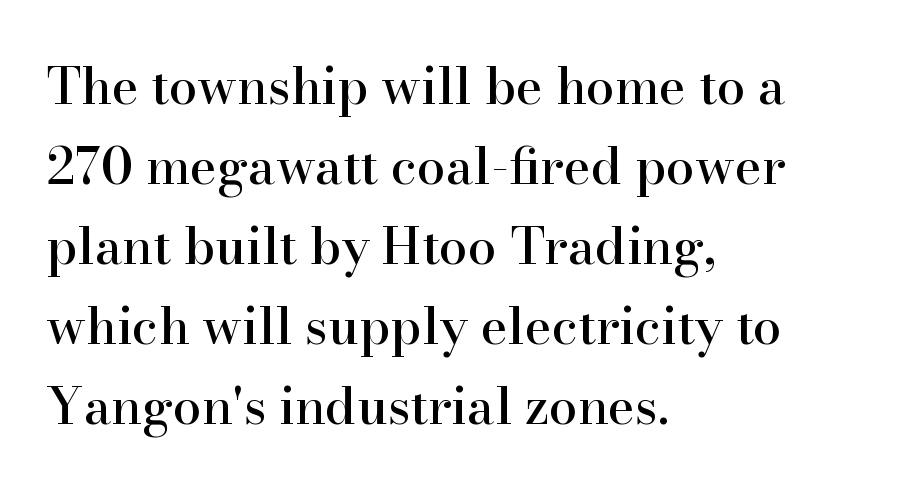
The image shows 51 px serif type, upright; set left-aligned, normal line spacing (1.57x), normal letter spacing, not underlined; high stroke contrast and a small x-height.
